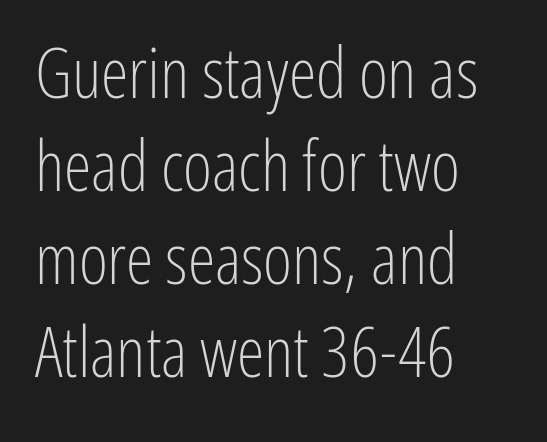
{"serif": "no", "italic": "no", "bold": "no", "weight": "light", "width": "condensed", "stroke_contrast": "low", "x_height": "medium", "monospaced": "no", "underline": "no", "align": "left", "line_spacing": "normal", "line_spacing_ratio": 1.33, "letter_spacing": "normal", "letter_spacing_em": 0.0, "glyph_px": 70}
